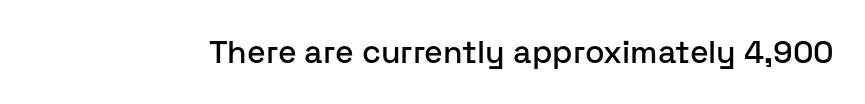
{"serif": "no", "italic": "no", "width": "normal", "stroke_contrast": "low", "x_height": "medium", "monospaced": "no", "underline": "no", "letter_spacing": "normal", "letter_spacing_em": 0.0, "glyph_px": 32}
